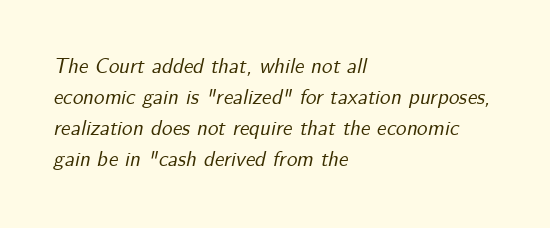
{"italic": "yes", "lean": "right", "slant_degrees": 12, "underline": "no", "align": "left", "line_spacing": "normal", "line_spacing_ratio": 1.48, "letter_spacing": "normal", "letter_spacing_em": 0.0, "glyph_px": 21}
